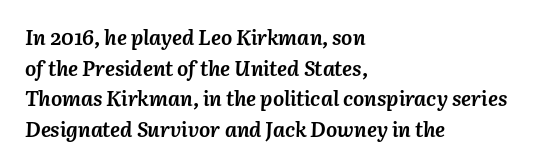
{"italic": "yes", "lean": "right", "slant_degrees": 3, "bold": "yes", "underline": "no", "align": "left", "line_spacing": "normal", "line_spacing_ratio": 1.46, "letter_spacing": "normal", "letter_spacing_em": 0.0, "glyph_px": 21}
